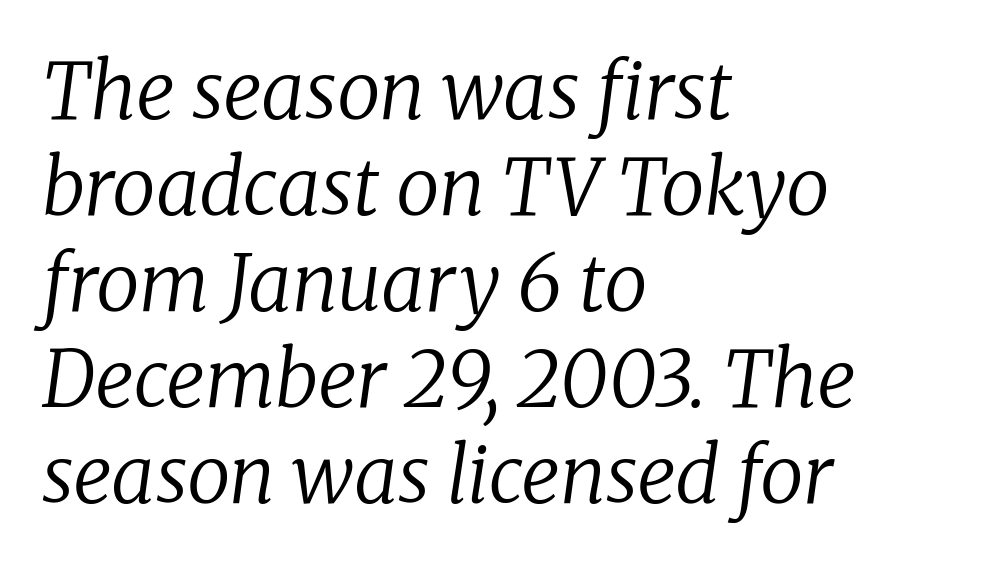
{"serif": "yes", "italic": "yes", "lean": "right", "slant_degrees": 8, "bold": "no", "weight": "regular", "width": "normal", "stroke_contrast": "low", "x_height": "medium", "monospaced": "no", "underline": "no", "align": "left", "line_spacing_ratio": 1.23, "letter_spacing": "normal", "letter_spacing_em": 0.0, "glyph_px": 78}
